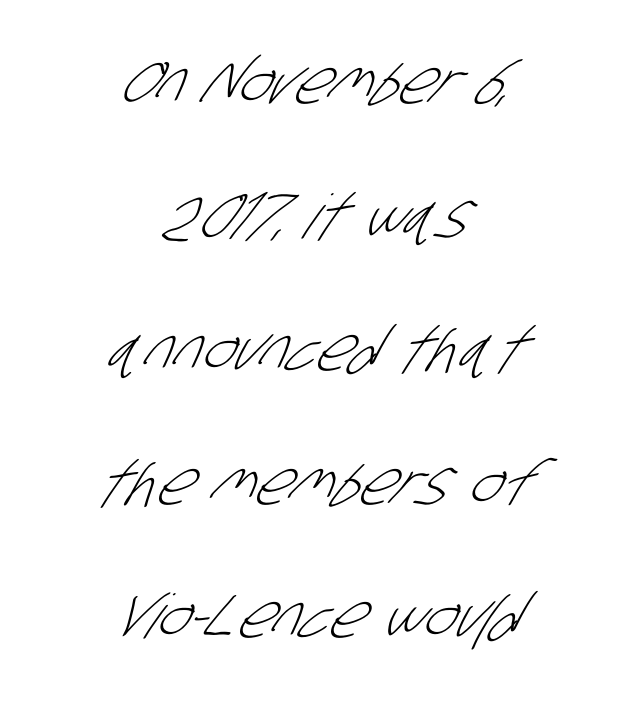
The image shows 61 px light, condensed sans-serif type; set centered, loose line spacing (2.19x), normal letter spacing, not underlined; low stroke contrast and a large x-height.
